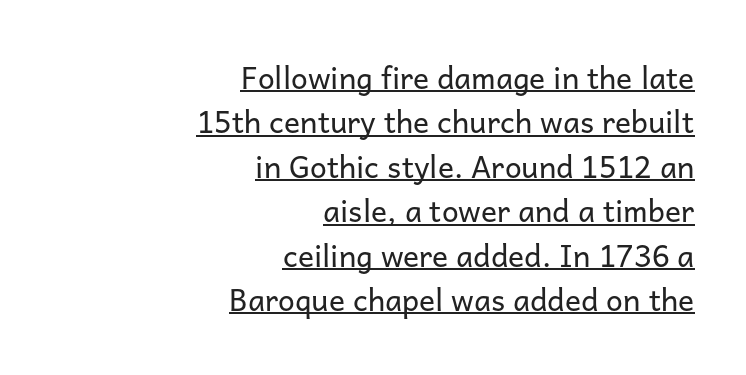
The specimen includes a rule beneath the text block's lines. The rendering shows plain stroke endings on the letterforms — a sans-serif design. The letters sit at their default tracking, neither squeezed nor spread. Casual observation: everything's shoved over to the right. The designer left line spacing at the default.
